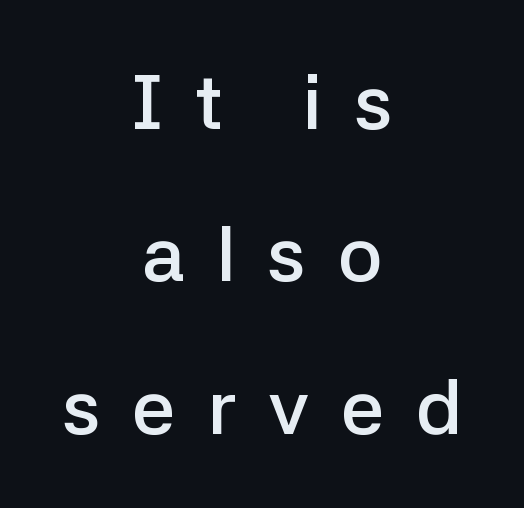
The text block is weighted toward neither margin, spreading evenly from the middle. The sample has been set in demibold, a notch under bold. Unmarked baselines from the first word to the last. Horizontal bands of white between lines are thick stripes.
